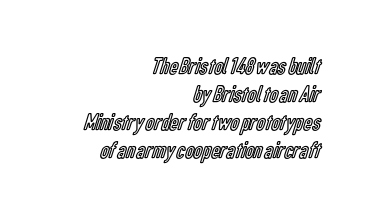
Q: Is the text italic (slanted)? A: Yes.
Q: Is the text underlined? A: No.
Q: How is the paragraph aligned? A: Right-aligned.
Q: Is the spacing between letters normal or unusually wide? A: Normal.
